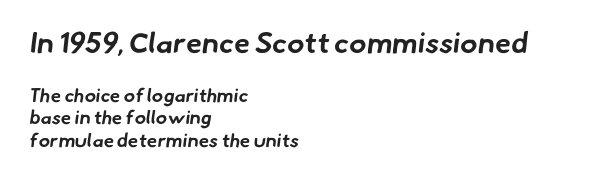
The image shows 29 px bold sans-serif type; set left-aligned, line spacing 1.17x, normal letter spacing, not underlined; the first (top) block is 1.53x larger; low stroke contrast and a small x-height.
